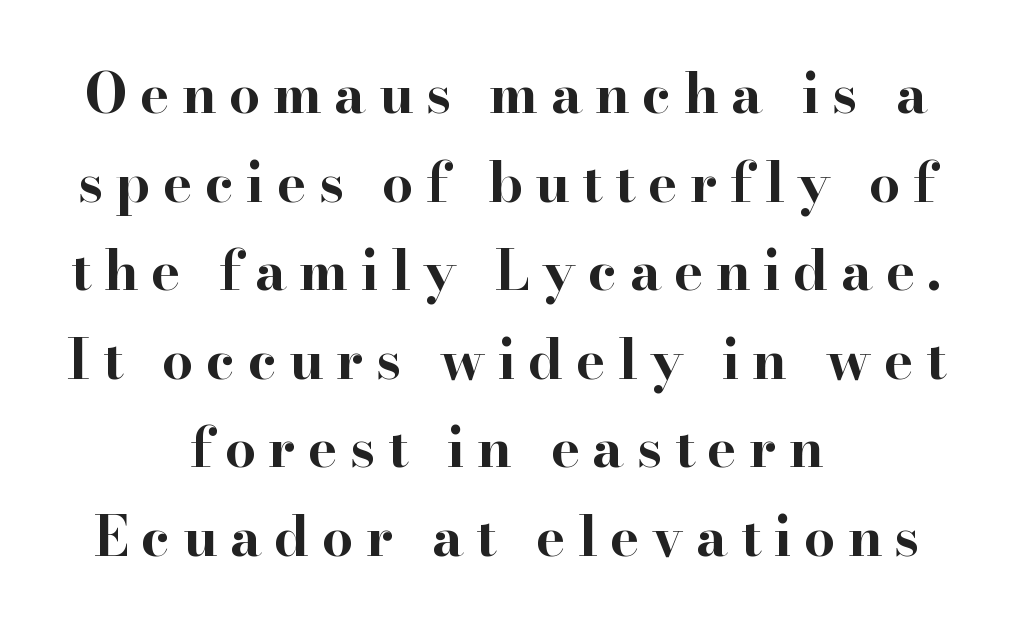
Q: Is the text bold? A: Yes.
Q: Is the text italic (slanted)? A: No, it is upright.
Q: Is the typeface a serif or a sans-serif typeface? A: Serif.
Q: Is the text underlined? A: No.
Q: How is the paragraph aligned? A: Centered.
Q: Is the spacing between letters normal or unusually wide? A: Unusually wide.
Q: Is the spacing between lines tight, normal or loose? A: Normal.
Q: Width (condensed, normal, or wide)? A: Wide.
Q: Stroke contrast? A: High.
Q: x-height? A: Small.
Q: Monospaced? A: No.
